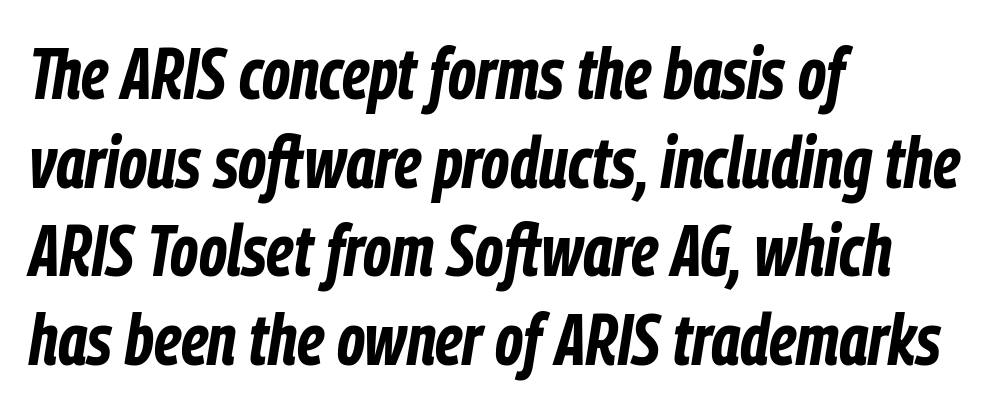
The image shows 72 px bold, condensed type, italic (leaning right); set left-aligned, line spacing 1.23x, normal letter spacing, not underlined; low stroke contrast and a medium x-height.
